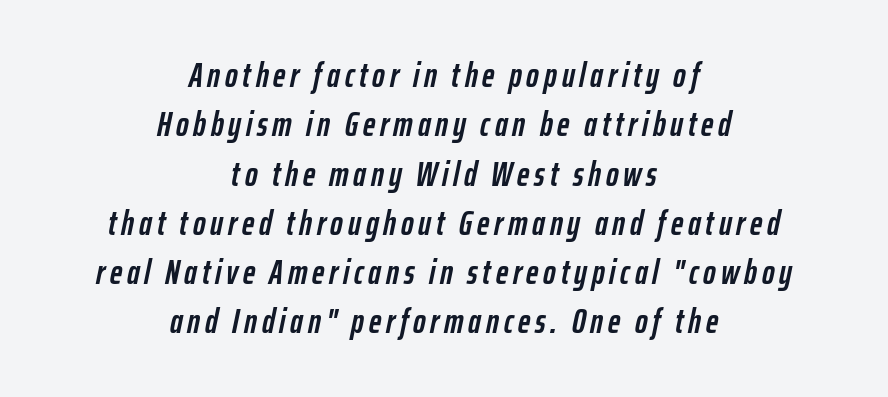
Q: Is the text bold? A: Yes.
Q: Is the text italic (slanted)? A: Yes, it leans right by about 12 degrees.
Q: Is the text underlined? A: No.
Q: How is the paragraph aligned? A: Centered.
Q: Is the spacing between lines tight, normal or loose? A: Normal.
Q: Width (condensed, normal, or wide)? A: Condensed.
Q: Stroke contrast? A: Low.
Q: x-height? A: Medium.
Q: Monospaced? A: No.
